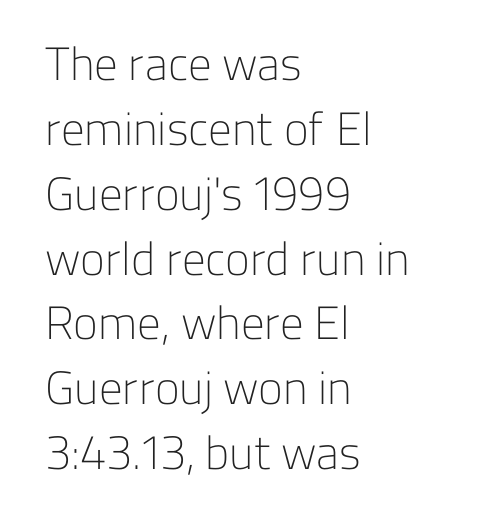
{"serif": "no", "italic": "no", "bold": "no", "weight": "light", "width": "normal", "stroke_contrast": "low", "x_height": "medium", "monospaced": "no", "underline": "no", "align": "left", "line_spacing": "normal", "line_spacing_ratio": 1.38, "letter_spacing": "normal", "letter_spacing_em": 0.0, "glyph_px": 47}
